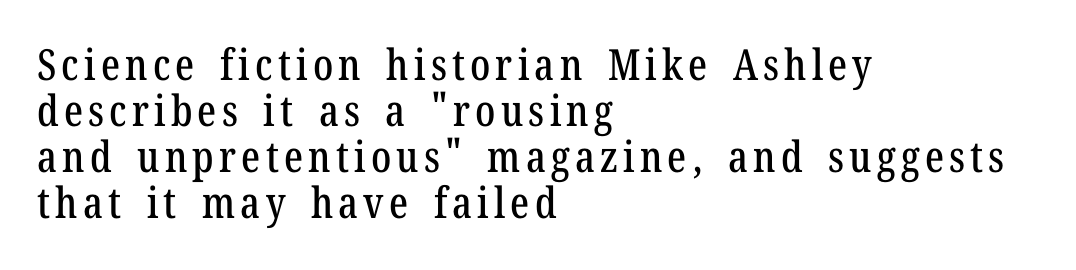
{"serif": "yes", "italic": "no", "width": "condensed", "stroke_contrast": "low", "x_height": "medium", "monospaced": "no", "underline": "no", "align": "left", "line_spacing": "tight", "line_spacing_ratio": 1.07, "glyph_px": 43}
